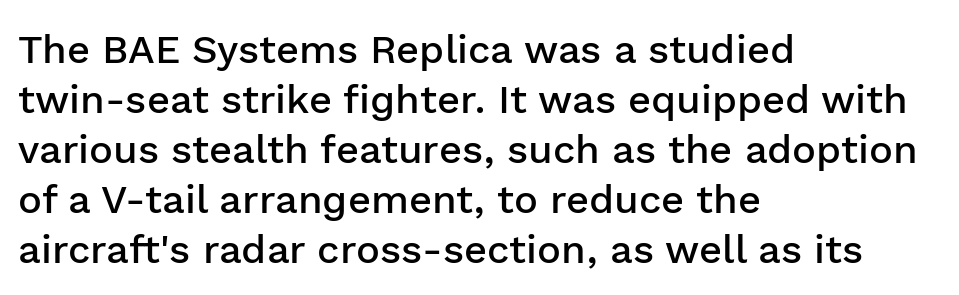
Q: Is the text bold? A: Semi-bold.
Q: Is the text italic (slanted)? A: No, it is upright.
Q: Is the typeface a serif or a sans-serif typeface? A: Sans-serif.
Q: Is the text underlined? A: No.
Q: How is the paragraph aligned? A: Left-aligned.
Q: Is the spacing between letters normal or unusually wide? A: Normal.
Q: Is the spacing between lines tight, normal or loose? A: Normal.
Q: Width (condensed, normal, or wide)? A: Normal.
Q: Stroke contrast? A: Low.
Q: x-height? A: Medium.
Q: Monospaced? A: No.
